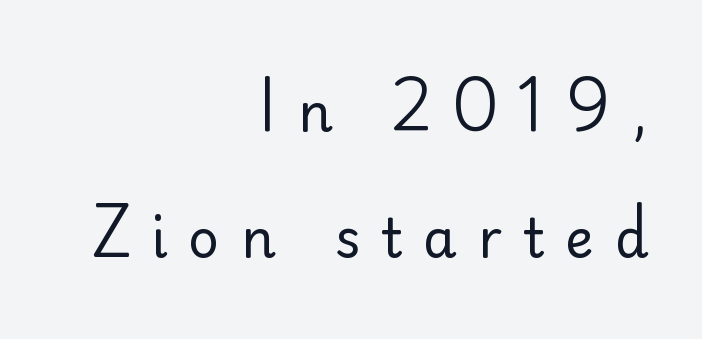
Here the designer chose a conventional face with non-uniform glyph widths. The font sits on the lighter half of the weight spectrum, regular included. The space beneath each line is pristine and unruled. Baseline-to-baseline distance is far greater than the letter height. Does the copy run flush right? Yes — the right margin is perfectly even.
